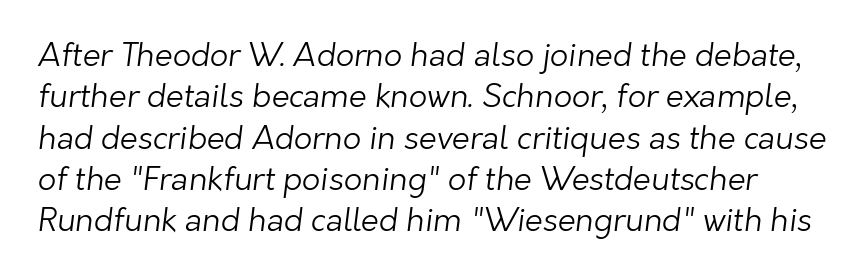
{"serif": "no", "bold": "no", "weight": "light", "width": "normal", "stroke_contrast": "low", "x_height": "medium", "monospaced": "no", "underline": "no", "line_spacing": "normal", "line_spacing_ratio": 1.29, "letter_spacing": "normal", "letter_spacing_em": 0.0, "glyph_px": 32}
